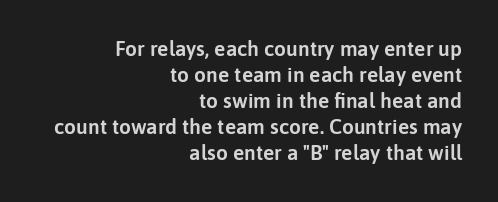
Q: Is the text italic (slanted)? A: No, it is upright.
Q: Is the text underlined? A: No.
Q: How is the paragraph aligned? A: Right-aligned.
Q: Is the spacing between letters normal or unusually wide? A: Normal.
